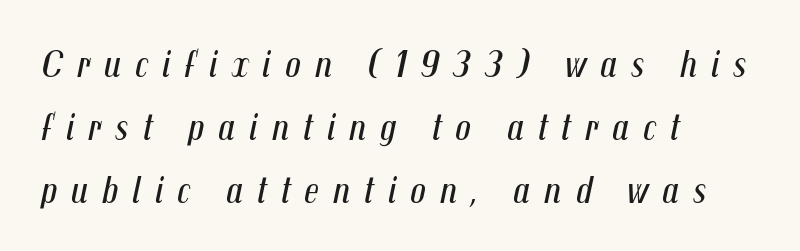
{"italic": "yes", "lean": "right", "slant_degrees": 12, "bold": "no", "weight": "regular", "width": "condensed", "stroke_contrast": "medium", "x_height": "medium", "monospaced": "no", "underline": "no", "align": "left", "line_spacing": "normal", "line_spacing_ratio": 1.61, "letter_spacing": "wide", "letter_spacing_em": 0.35, "glyph_px": 39}
